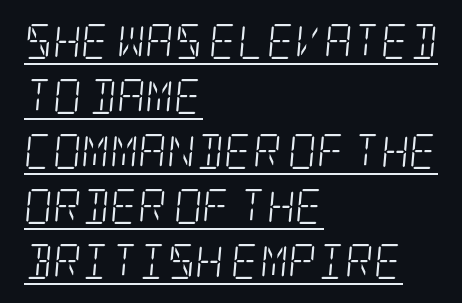
Q: Is the text bold? A: No.
Q: Is the text italic (slanted)? A: Yes, it leans right by about 5 degrees.
Q: Is the typeface a serif or a sans-serif typeface? A: Serif.
Q: Is the text underlined? A: Yes.
Q: How is the paragraph aligned? A: Left-aligned.
Q: Is the spacing between letters normal or unusually wide? A: Normal.
Q: Is the spacing between lines tight, normal or loose? A: Normal.
Q: Width (condensed, normal, or wide)? A: Condensed.
Q: Stroke contrast? A: Low.
Q: x-height? A: Large.
